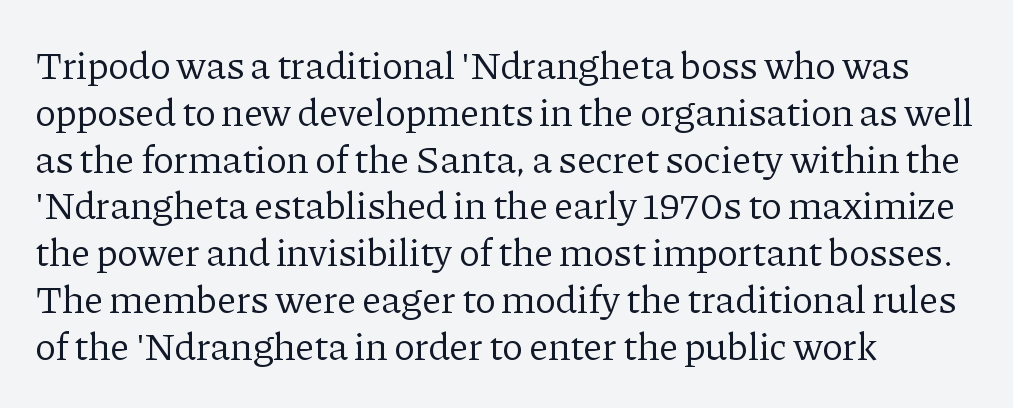
The image shows 39 px regular-weight serif type, upright; set left-aligned, line spacing 1.2x, normal letter spacing, not underlined; low stroke contrast and a medium x-height.
